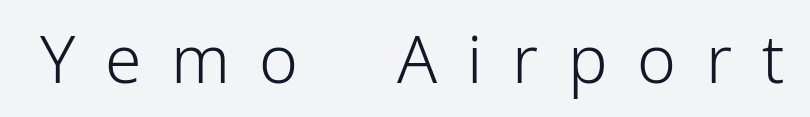
The lettering stays uniformly vertical, giving the passage a roman look. Heft: none added — not bold. Here the designer chose a conventional face with non-uniform glyph widths. Underline: absent.
